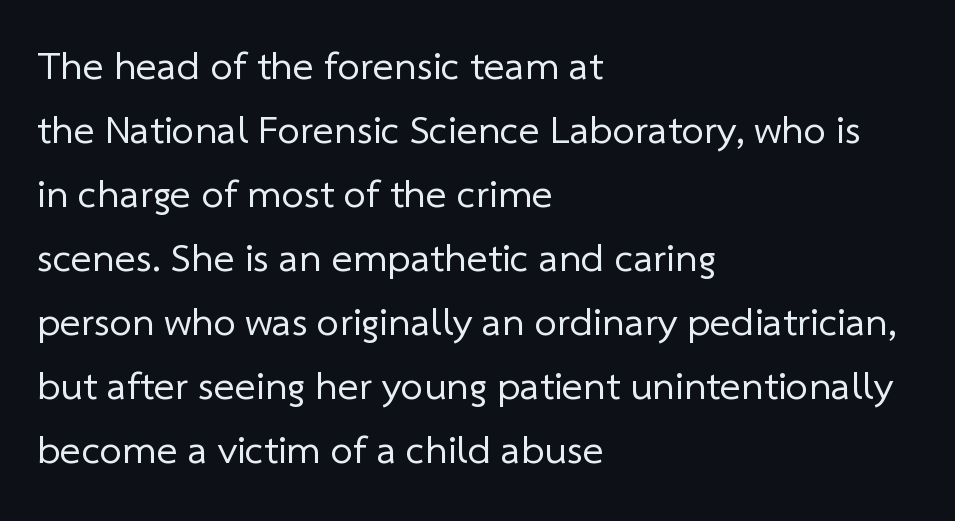
Nothing unusual about the tracking: characters are spaced as the font intends. The face used here is proportionally spaced, like ordinary book or web type. No heavy texture on the line: the type isn't bold. Students, observe: this is what conventionally led text looks like. Line beginnings align vertically; line endings do not. Nope, no serifs anywhere on these letters.
